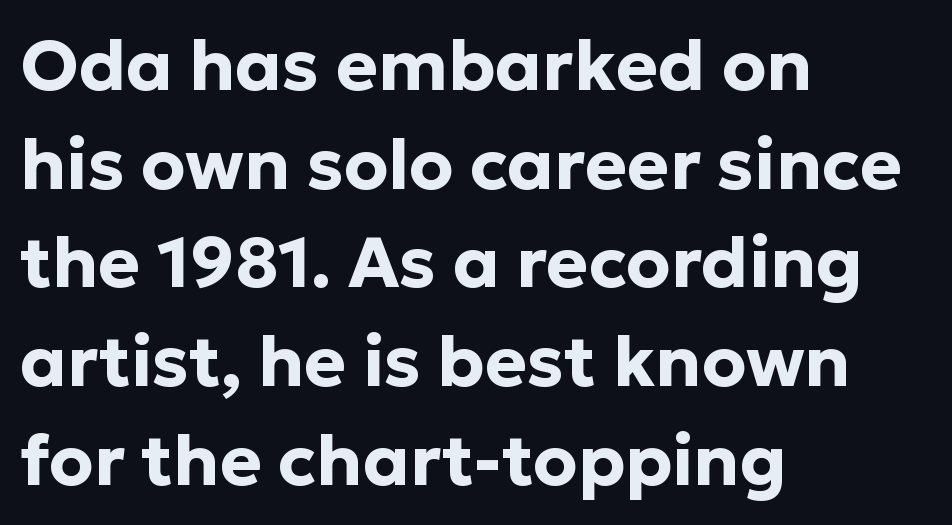
Tall strokes in this sample are plumb rather than angled. Character widths vary here, with narrow letters taking less room than wide ones. The line texture is even and compact thanks to regular tracking. Unlike a traditional serif, this face leaves its strokes unadorned. Heavy, bold letterforms.
